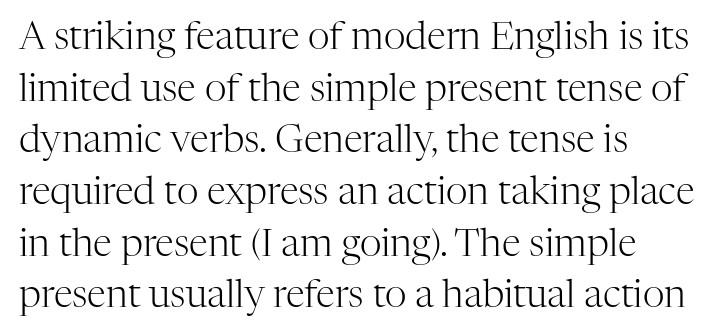
The image shows 38 px light serif type, upright; set left-aligned, normal line spacing (1.36x), normal letter spacing, not underlined; high stroke contrast and a medium x-height.
